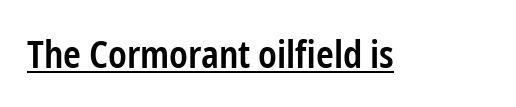
The image shows 38 px semibold, condensed sans-serif type, upright; set normal letter spacing, underlined; low stroke contrast and a medium x-height.
